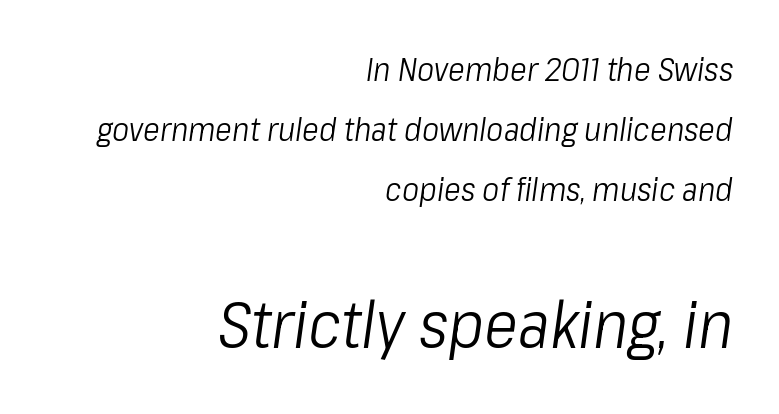
Q: Is the text bold? A: No.
Q: Is the text italic (slanted)? A: Yes, it leans right by about 8 degrees.
Q: Is the text underlined? A: No.
Q: How is the paragraph aligned? A: Right-aligned.
Q: Is the spacing between letters normal or unusually wide? A: Normal.
Q: Which block of text is set in a larger size, the first (top) or the second (bottom)? A: The second (bottom) one.
Q: Width (condensed, normal, or wide)? A: Condensed.
Q: Stroke contrast? A: Low.
Q: x-height? A: Medium.
Q: Monospaced? A: No.
